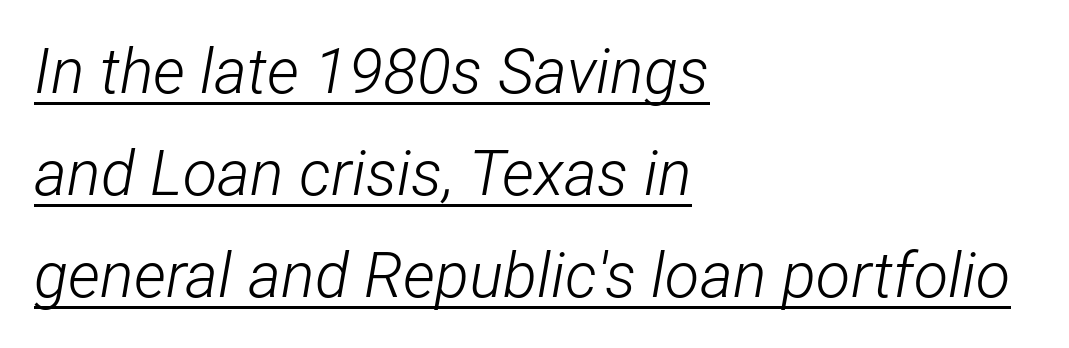
The image shows 63 px light, condensed type, italic (leaning right); set left-aligned, normal line spacing (1.62x), normal letter spacing, underlined; low stroke contrast and a medium x-height.
